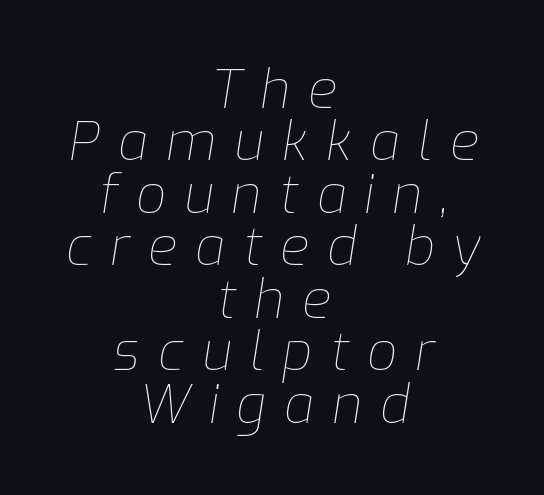
These lines were composed using italics. Glyph-to-glyph distance is far greater than everyday printed text. This sample has the flowing, uneven cadence of proportional lettering. The area under the type is left untouched. Nothing heavy about these letters — not bold at all. Casual observation: everything's sitting right in the middle.
